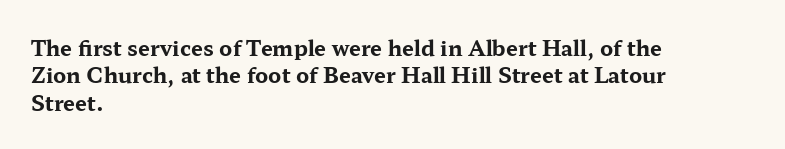
{"italic": "no", "bold": "yes", "underline": "no", "align": "left", "line_spacing": "normal", "line_spacing_ratio": 1.3, "letter_spacing": "normal", "letter_spacing_em": 0.0, "glyph_px": 21}
